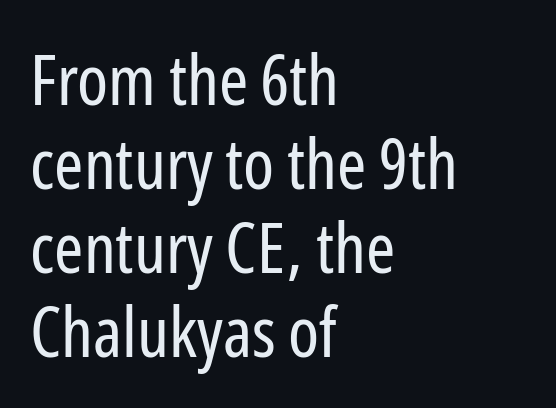
The image shows 70 px regular-weight, condensed sans-serif type, upright; set left-aligned, line spacing 1.2x, normal letter spacing, not underlined; low stroke contrast and a medium x-height.
